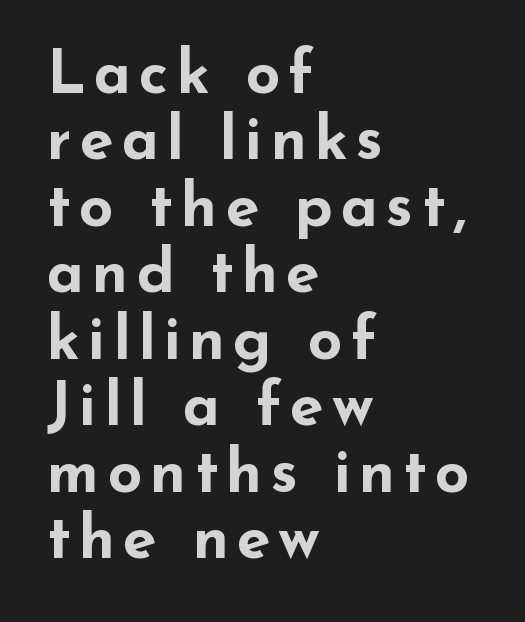
The rendering uses natural spacing where letterforms have individual widths. These lines stack with their left ends in a neat column. You can tell it's not italic because the verticals are truly vertical. Each letter's strokes conclude bluntly, with no projecting serifs. The font is running at its bold setting.
